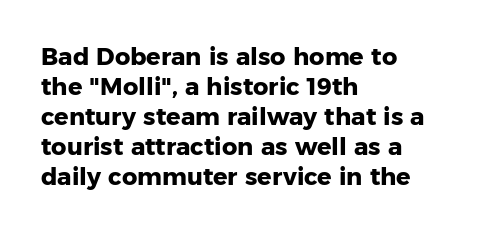
The characters look thick and weighty, a clear bold. Rows of type keep a routine distance in the vertical direction. Each word holds together tightly as a unit, with standard inter-letter gaps. Does the copy run flush right? No — it runs flush left. Beneath every word, the page is bare.
